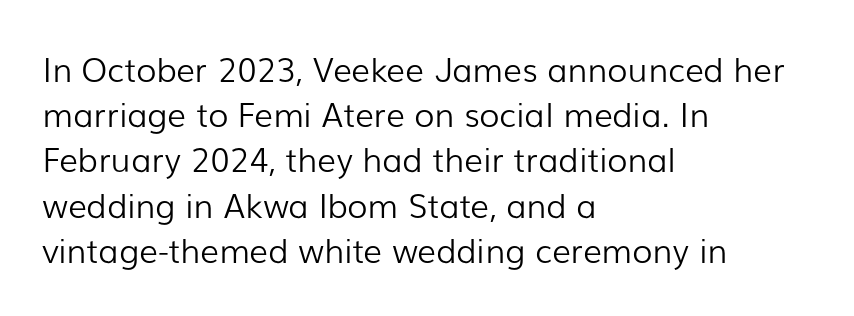
The image shows 33 px light sans-serif type, upright; set left-aligned, normal line spacing (1.37x), normal letter spacing, not underlined; low stroke contrast and a medium x-height.
